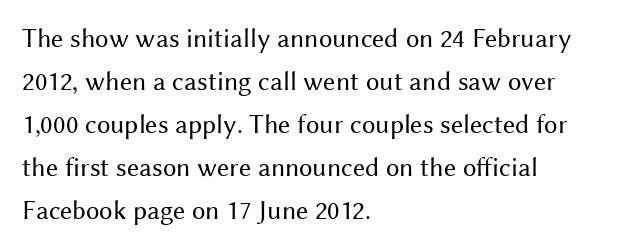
{"italic": "no", "bold": "no", "underline": "no", "align": "left", "line_spacing": "normal", "line_spacing_ratio": 1.59, "letter_spacing": "normal", "letter_spacing_em": 0.0, "glyph_px": 27}
